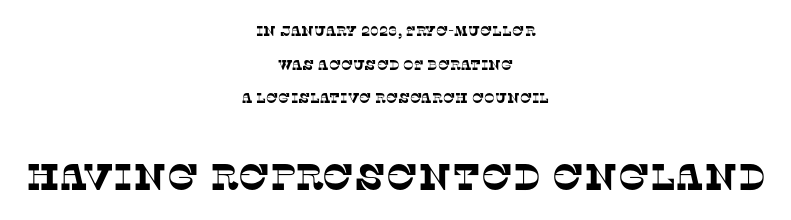
Q: Is the typeface a serif or a sans-serif typeface? A: Serif.
Q: Is the text underlined? A: No.
Q: How is the paragraph aligned? A: Centered.
Q: Is the spacing between letters normal or unusually wide? A: Normal.
Q: Is the spacing between lines tight, normal or loose? A: Loose.
Q: Which block of text is set in a larger size, the first (top) or the second (bottom)? A: The second (bottom) one.
Q: Width (condensed, normal, or wide)? A: Normal.
Q: Stroke contrast? A: Low.
Q: x-height? A: Large.
Q: Monospaced? A: No.
